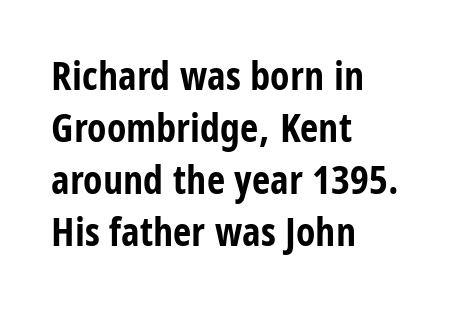
Grotesque or geometric, the face here clearly has no serifs. Compared with a centered layout, this one pins lines to the left instead. This is roman type, the default non-slanted kind. Stroke thickness is high; the sample reads as a true bold. The space beneath each line is pristine and unruled. A typesetter would call this zero additional tracking.
